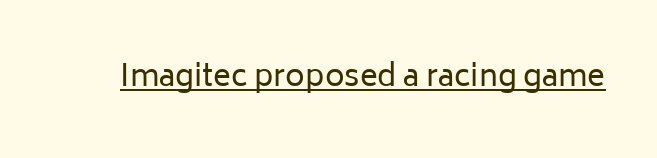
Q: Is the text bold? A: No.
Q: Is the text italic (slanted)? A: No, it is upright.
Q: Is the typeface a serif or a sans-serif typeface? A: Sans-serif.
Q: Is the text underlined? A: Yes.
Q: Is the spacing between letters normal or unusually wide? A: Normal.
Q: Width (condensed, normal, or wide)? A: Normal.
Q: Stroke contrast? A: Low.
Q: x-height? A: Medium.
Q: Monospaced? A: No.
